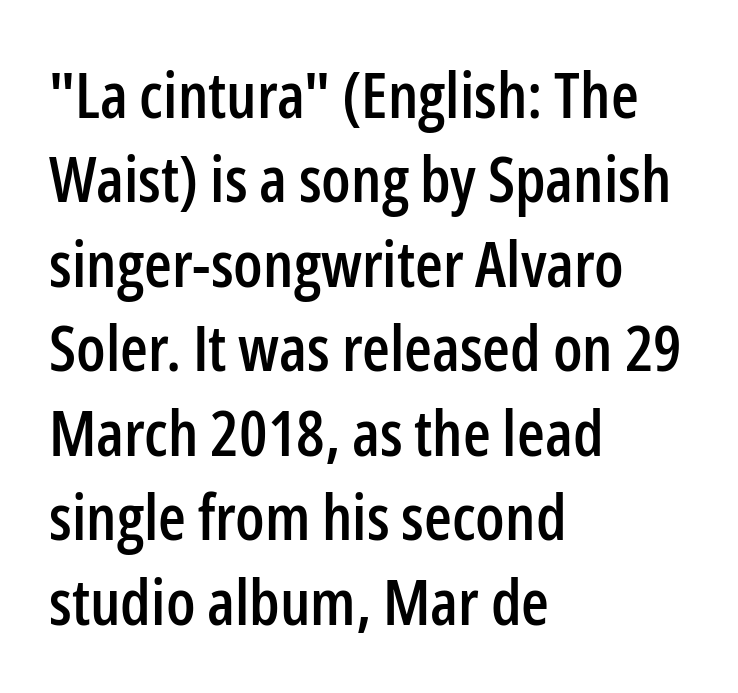
Q: Is the text italic (slanted)? A: No, it is upright.
Q: Is the typeface a serif or a sans-serif typeface? A: Sans-serif.
Q: Is the text underlined? A: No.
Q: How is the paragraph aligned? A: Left-aligned.
Q: Is the spacing between letters normal or unusually wide? A: Normal.
Q: Is the spacing between lines tight, normal or loose? A: Normal.
Q: Width (condensed, normal, or wide)? A: Condensed.
Q: Stroke contrast? A: Low.
Q: x-height? A: Medium.
Q: Monospaced? A: No.
